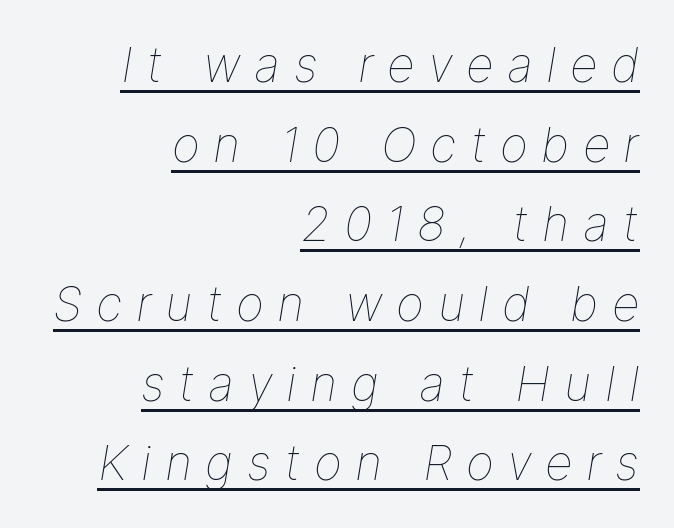
Q: Is the text bold? A: No.
Q: Is the text italic (slanted)? A: Yes, it leans right by about 9 degrees.
Q: Is the text underlined? A: Yes.
Q: How is the paragraph aligned? A: Right-aligned.
Q: Is the spacing between letters normal or unusually wide? A: Unusually wide.
Q: Is the spacing between lines tight, normal or loose? A: Normal.
Q: Width (condensed, normal, or wide)? A: Normal.
Q: Stroke contrast? A: Low.
Q: x-height? A: Medium.
Q: Monospaced? A: No.
